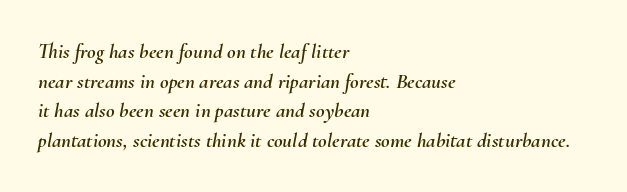
Vertical spacing — default. In terms of posture, this sample is oblique. These lines keep a tight, regular rhythm from letter to letter. The lines are quadded left. Any mark beneath the type? The region is blank.
